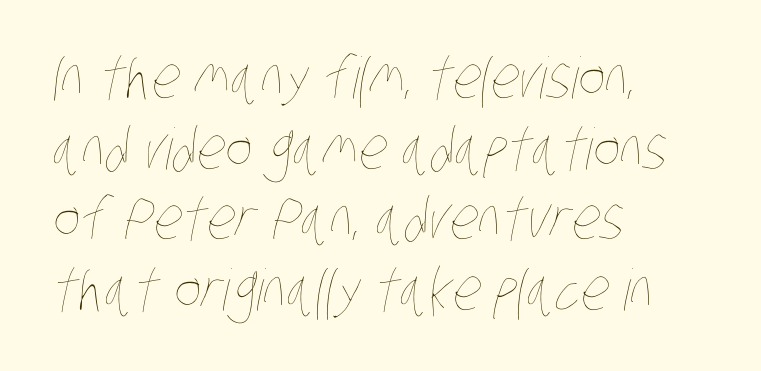
Short note: letters normally spaced. Weight class: somewhere from thin through regular. Reading down the block, your eye returns to a fixed left position each line. This sample has the flowing, uneven cadence of proportional lettering. A clean baseline with only descenders dipping below it.
